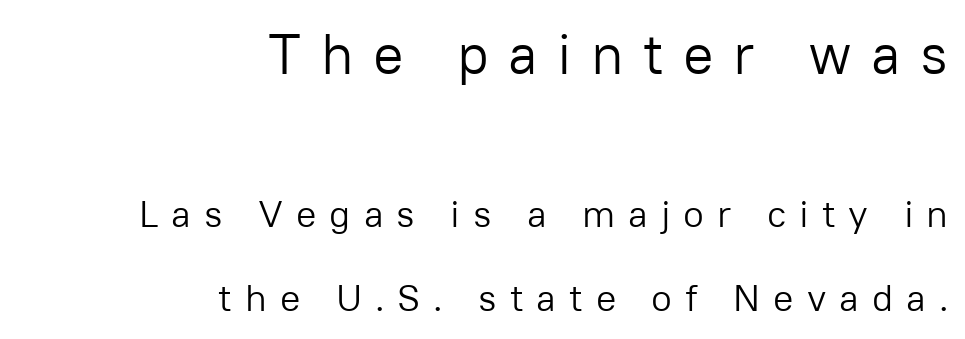
Q: Is the text bold? A: No.
Q: Is the text italic (slanted)? A: No, it is upright.
Q: Is the typeface a serif or a sans-serif typeface? A: Sans-serif.
Q: Is the text underlined? A: No.
Q: How is the paragraph aligned? A: Right-aligned.
Q: Is the spacing between letters normal or unusually wide? A: Unusually wide.
Q: Is the spacing between lines tight, normal or loose? A: Loose.
Q: Which block of text is set in a larger size, the first (top) or the second (bottom)? A: The first (top) one.
Q: Width (condensed, normal, or wide)? A: Normal.
Q: Stroke contrast? A: Low.
Q: x-height? A: Medium.
Q: Monospaced? A: No.
